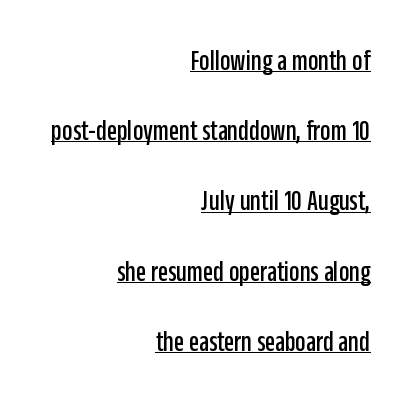
Q: Is the text italic (slanted)? A: No, it is upright.
Q: Is the typeface a serif or a sans-serif typeface? A: Sans-serif.
Q: Is the text underlined? A: Yes.
Q: How is the paragraph aligned? A: Right-aligned.
Q: Is the spacing between letters normal or unusually wide? A: Normal.
Q: Is the spacing between lines tight, normal or loose? A: Loose.
Q: Width (condensed, normal, or wide)? A: Condensed.
Q: Stroke contrast? A: Low.
Q: x-height? A: Large.
Q: Monospaced? A: No.
